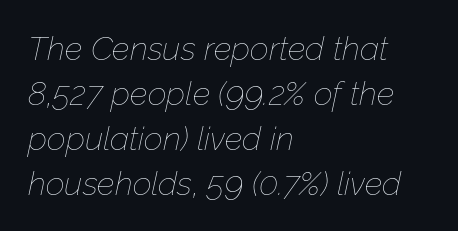
The type is set solid horizontally, with unmodified tracking. Caption: face not bold, strokes unweighted. The space beneath each line is pristine and unruled. Compared with ordinary roman type, these characters are visibly tilted.
